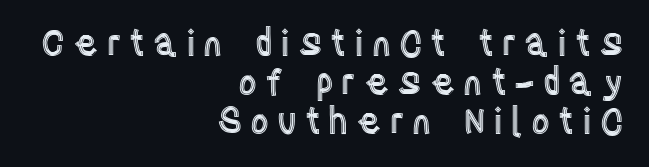
{"italic": "no", "width": "condensed", "x_height": "large", "monospaced": "no", "underline": "no", "align": "right", "line_spacing": "tight", "line_spacing_ratio": 1.08, "letter_spacing": "wide", "letter_spacing_em": 0.22, "glyph_px": 36}
